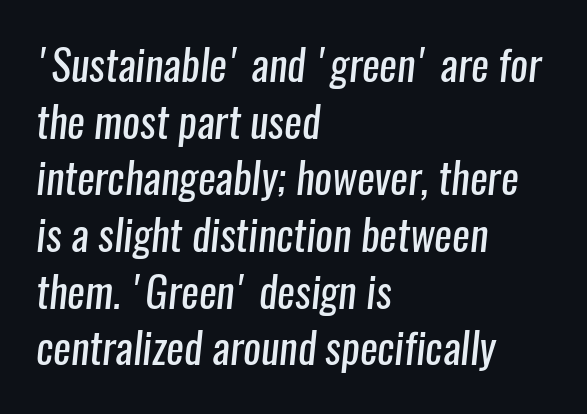
{"serif": "no", "bold": "no", "weight": "regular", "width": "condensed", "stroke_contrast": "low", "x_height": "medium", "monospaced": "no", "underline": "no", "align": "left", "line_spacing": "normal", "line_spacing_ratio": 1.35, "letter_spacing": "normal", "letter_spacing_em": 0.0, "glyph_px": 42}
